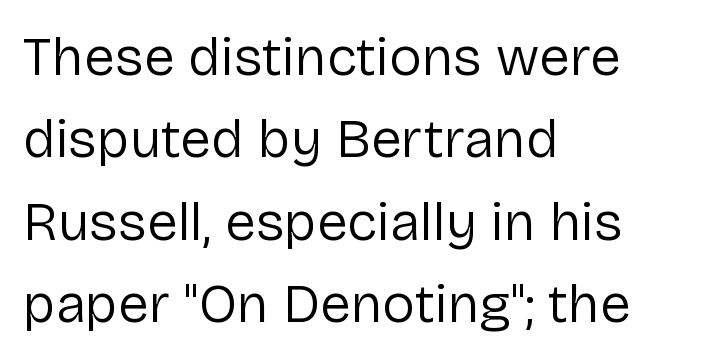
Q: Is the text bold? A: No.
Q: Is the text italic (slanted)? A: No, it is upright.
Q: Is the typeface a serif or a sans-serif typeface? A: Sans-serif.
Q: Is the text underlined? A: No.
Q: How is the paragraph aligned? A: Left-aligned.
Q: Is the spacing between letters normal or unusually wide? A: Normal.
Q: Is the spacing between lines tight, normal or loose? A: Normal.
Q: Width (condensed, normal, or wide)? A: Normal.
Q: Stroke contrast? A: Low.
Q: x-height? A: Medium.
Q: Monospaced? A: No.
